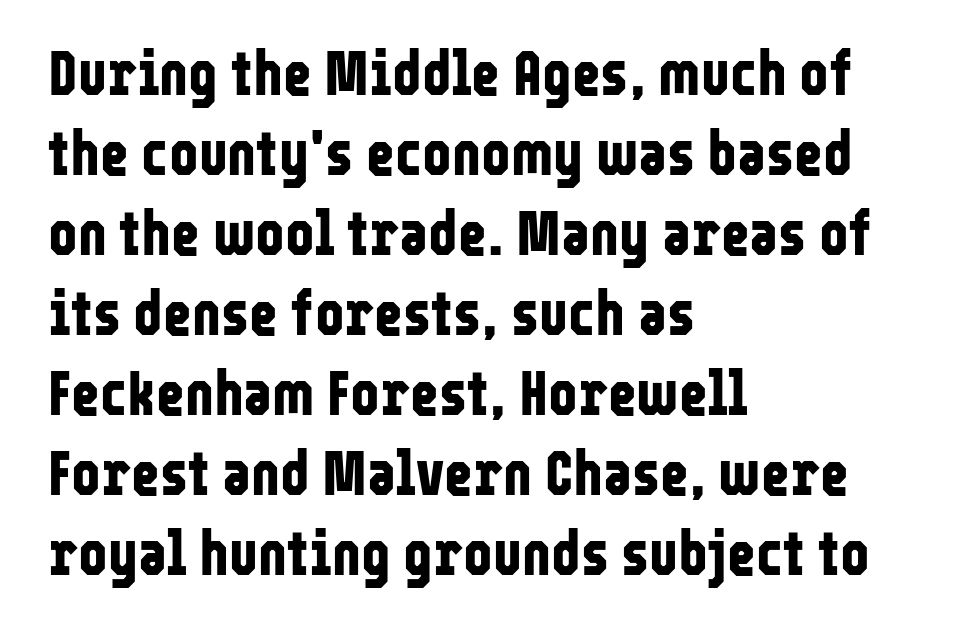
Each letter keeps its own natural width here, so spacing adapts to shape. Students, note that the glyphs here touch the page at normal intervals. Glance below the letters and you will spot only blank space. Letterform terminals end flat and unadorned throughout the passage. All the whitespace from short lines collects on the right.
